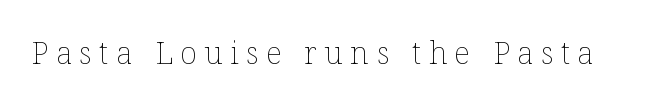
The image shows 31 px thin type, upright; set unusually wide letter spacing (+0.24 em), not underlined; low stroke contrast and a medium x-height.
